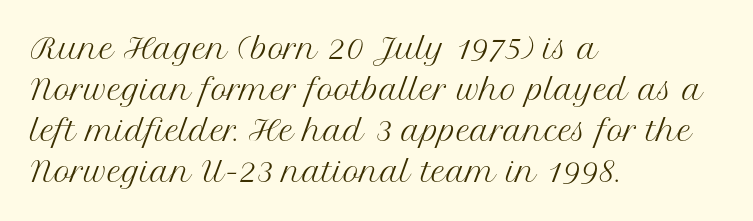
{"serif": "yes", "bold": "no", "weight": "regular", "width": "normal", "stroke_contrast": "medium", "x_height": "medium", "monospaced": "no", "underline": "no", "align": "left", "line_spacing": "normal", "line_spacing_ratio": 1.46, "letter_spacing": "normal", "letter_spacing_em": 0.0, "glyph_px": 28}
